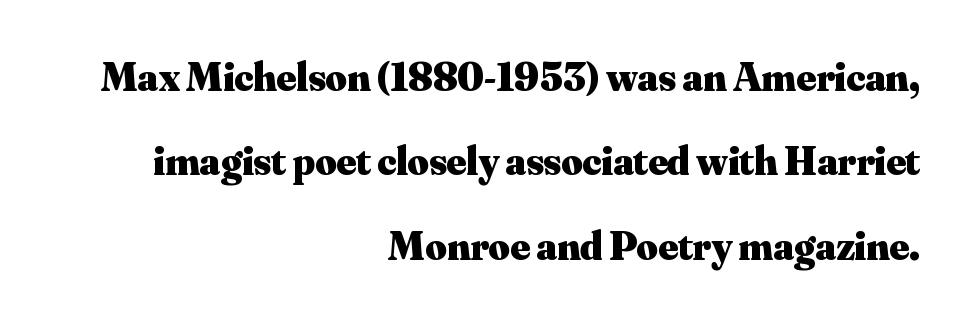
Every row of glyphs terminates at an identical x-position on the right. Is this a fixed-width face? No — the glyphs have proportional, varying widths. The baseline area is clear. Successive baselines arrive slowly, with a big drop between each. Bold? Absolutely — the strokes are thick and heavy.
